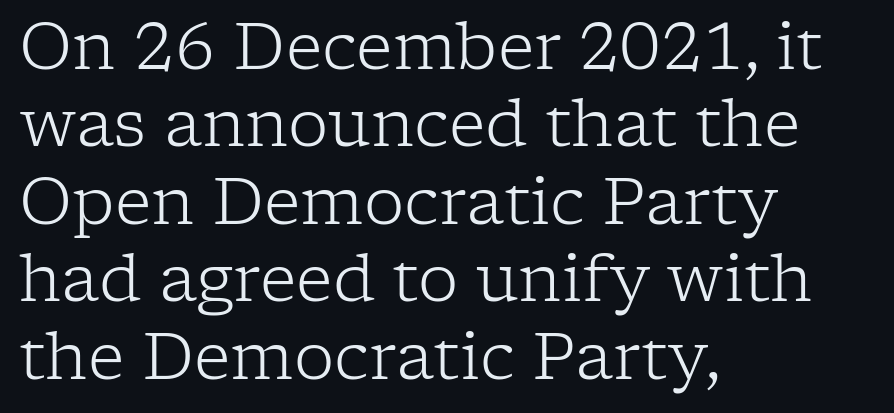
{"serif": "yes", "italic": "no", "bold": "no", "weight": "light", "width": "normal", "stroke_contrast": "low", "x_height": "medium", "monospaced": "no", "underline": "no", "align": "left", "line_spacing_ratio": 1.21, "letter_spacing": "normal", "letter_spacing_em": 0.0, "glyph_px": 64}
